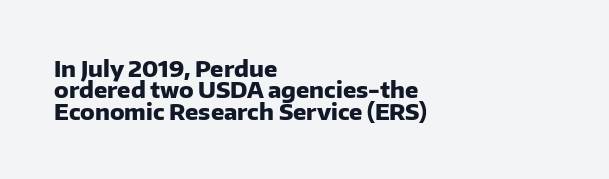
Q: Is the text bold? A: Yes.
Q: Is the text italic (slanted)? A: No, it is upright.
Q: Is the text underlined? A: No.
Q: How is the paragraph aligned? A: Left-aligned.
Q: Is the spacing between letters normal or unusually wide? A: Normal.
Q: Is the spacing between lines tight, normal or loose? A: Tight.
